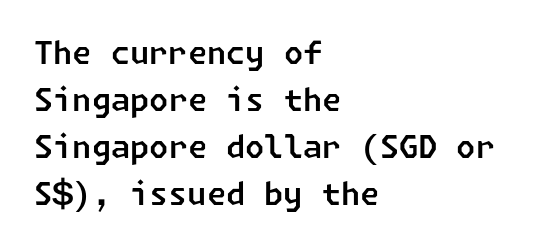
Q: Is the typeface a serif or a sans-serif typeface? A: Sans-serif.
Q: Is the text underlined? A: No.
Q: How is the paragraph aligned? A: Left-aligned.
Q: Is the spacing between letters normal or unusually wide? A: Normal.
Q: Is the spacing between lines tight, normal or loose? A: Normal.
Q: Width (condensed, normal, or wide)? A: Normal.
Q: Stroke contrast? A: Low.
Q: x-height? A: Medium.
